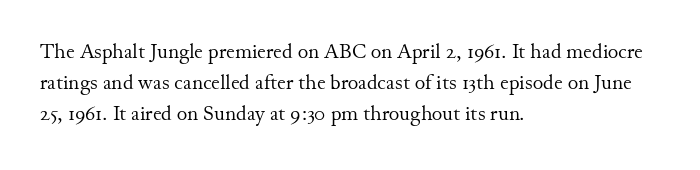
{"italic": "no", "bold": "no", "underline": "no", "align": "left", "line_spacing": "normal", "line_spacing_ratio": 1.56, "letter_spacing": "normal", "letter_spacing_em": 0.0, "glyph_px": 20}
